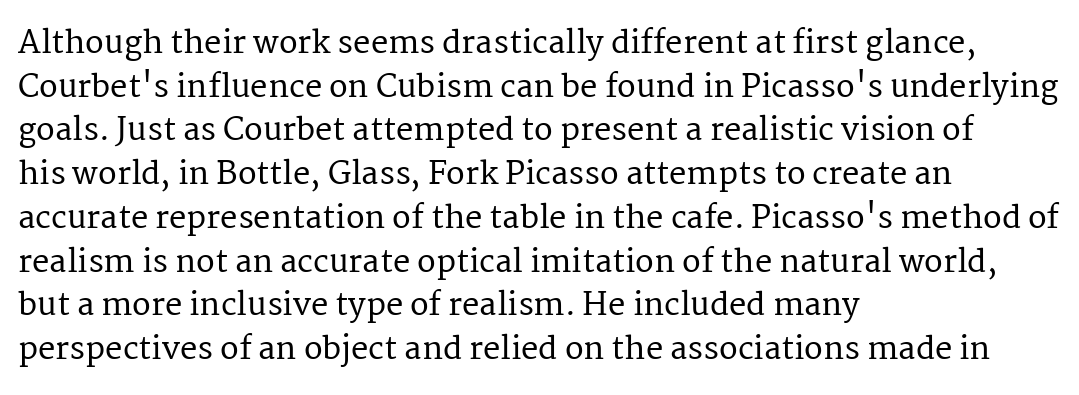
The image shows 31 px serif type, upright; set left-aligned, normal line spacing (1.41x), normal letter spacing, not underlined; medium stroke contrast and a medium x-height.
